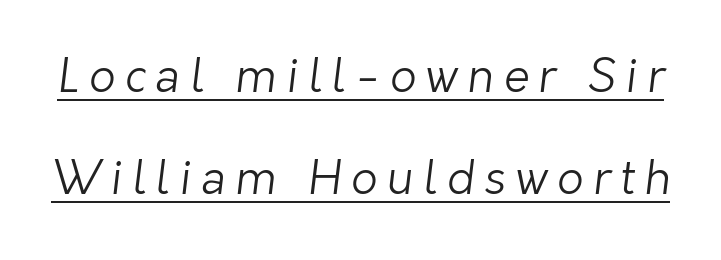
The image shows 46 px light sans-serif type; set loose line spacing (2.22x), unusually wide letter spacing (+0.21 em), underlined; low stroke contrast and a medium x-height.
